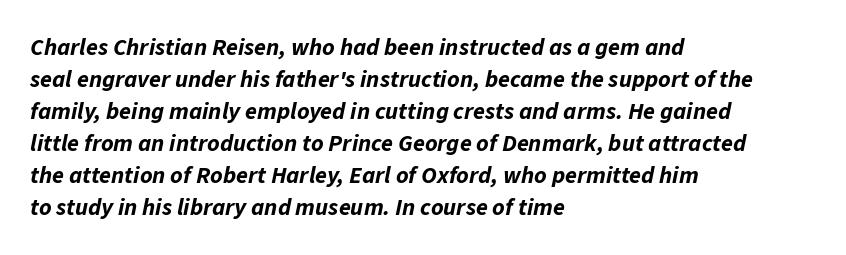
Weight check: bold — yes, fully. Decoration check: the copy has no underline. The specimen reads as italic at a glance. Short note: letters normally spaced. What's the leading like? Ordinary, nothing unusual.
